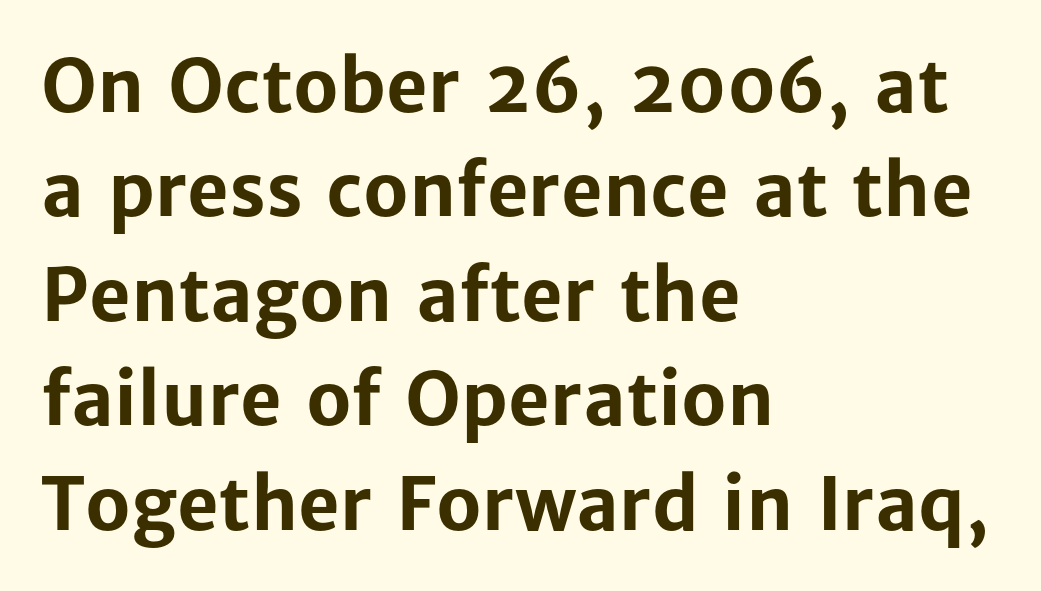
The image shows 72 px bold sans-serif type, upright; set left-aligned, normal line spacing (1.45x), normal letter spacing, not underlined; low stroke contrast and a medium x-height.
